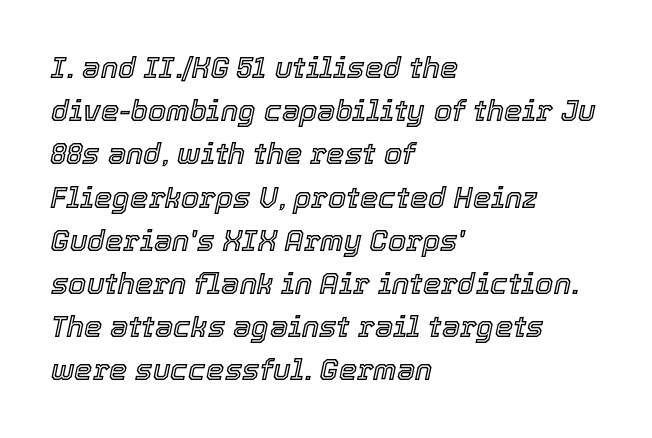
Short note: letters normally spaced. The passage shown is not underscored anywhere. Short and long lines alike share a common starting point at left. The letters are slanted; this is an italic face.
